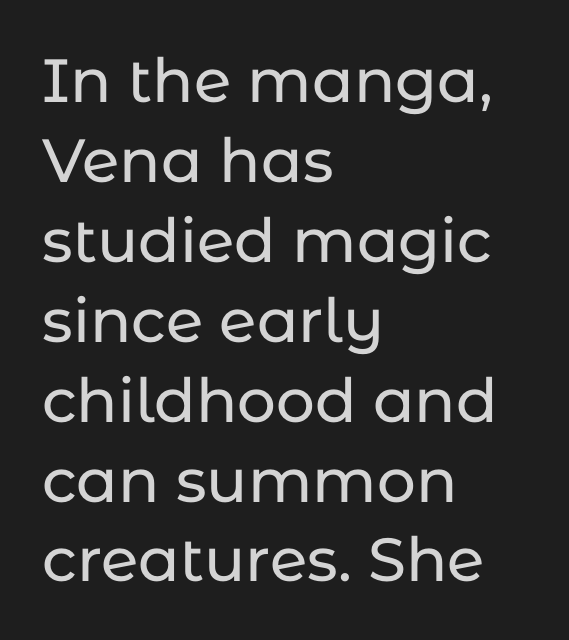
Q: Is the text italic (slanted)? A: No, it is upright.
Q: Is the typeface a serif or a sans-serif typeface? A: Sans-serif.
Q: Is the text underlined? A: No.
Q: How is the paragraph aligned? A: Left-aligned.
Q: Is the spacing between letters normal or unusually wide? A: Normal.
Q: Is the spacing between lines tight, normal or loose? A: Normal.
Q: Width (condensed, normal, or wide)? A: Normal.
Q: Stroke contrast? A: Low.
Q: x-height? A: Medium.
Q: Monospaced? A: No.
